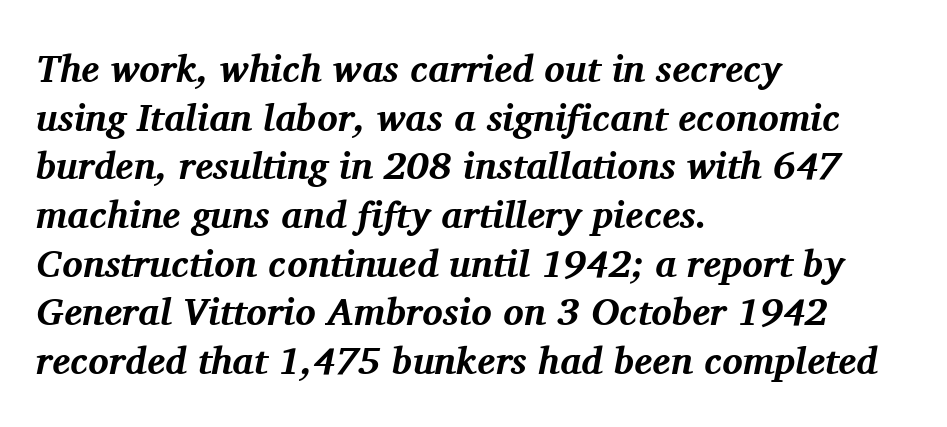
Q: Is the text bold? A: Yes.
Q: Is the text italic (slanted)? A: Yes, it leans right by about 11 degrees.
Q: Is the typeface a serif or a sans-serif typeface? A: Serif.
Q: Is the text underlined? A: No.
Q: How is the paragraph aligned? A: Left-aligned.
Q: Is the spacing between letters normal or unusually wide? A: Normal.
Q: Is the spacing between lines tight, normal or loose? A: Normal.
Q: Width (condensed, normal, or wide)? A: Normal.
Q: Stroke contrast? A: Medium.
Q: x-height? A: Medium.
Q: Monospaced? A: No.
